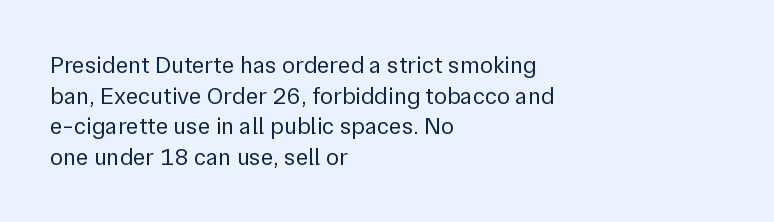
The image shows 24 px text type, upright; set left-aligned, normal line spacing (1.28x), normal letter spacing, not underlined.
